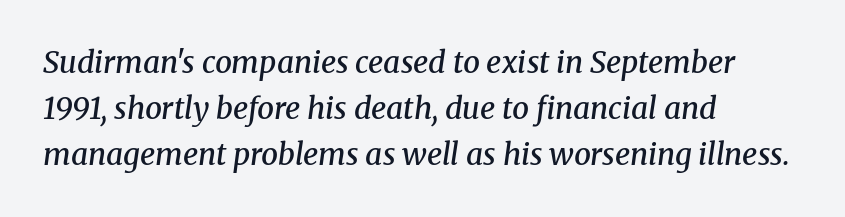
The image shows 30 px semibold serif type, italic (leaning right); set left-aligned, normal line spacing (1.53x), normal letter spacing, not underlined; medium stroke contrast and a medium x-height.
